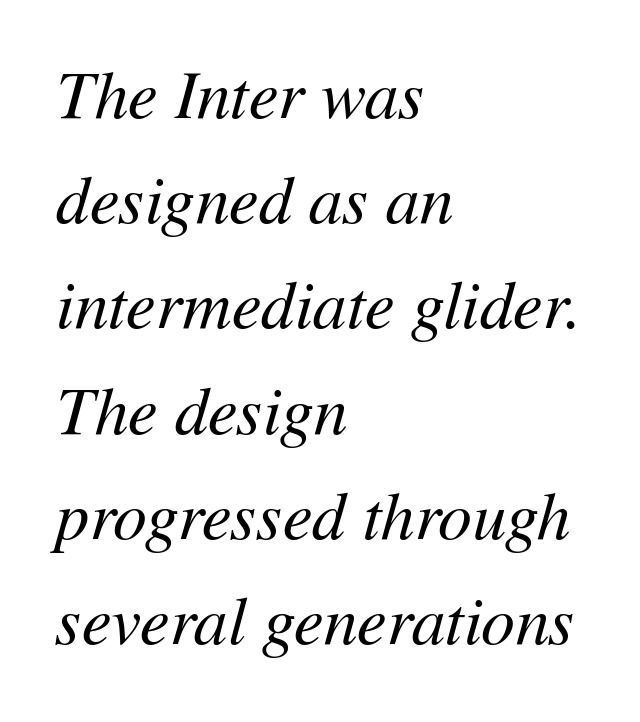
The image shows 67 px regular-weight type, italic (leaning right); set left-aligned, normal line spacing (1.57x), normal letter spacing, not underlined; medium stroke contrast and a medium x-height.
